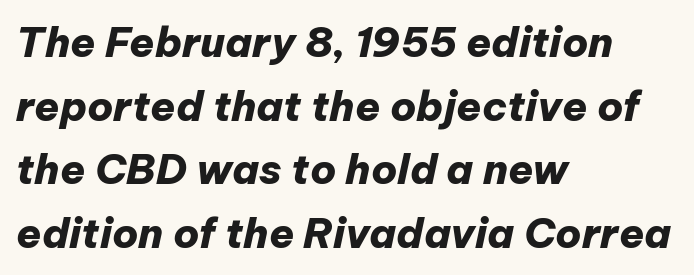
Typographic density is high because the face is bold. Short note: letters normally spaced. The lettering tilts uniformly, giving the passage an italic look. The paragraph shown leans on its left margin. Underline: absent.
